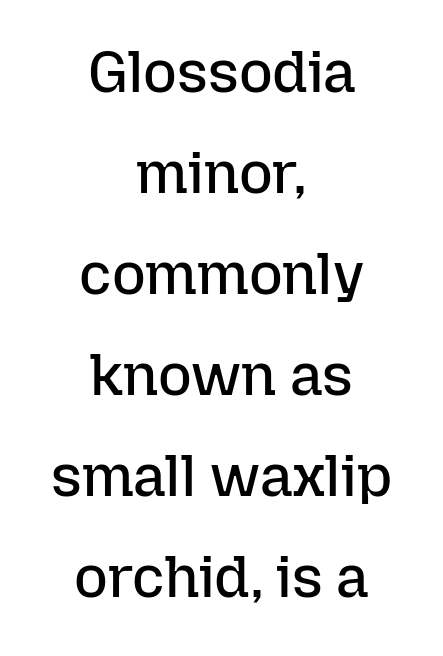
Compared with typical body copy, the letter spacing here is the same. The strip under each line holds only bare page. Caption: multi-line text, centered on the measure. Note the varied advance widths — an 'i' is clearly narrower than an 'm'. Ascenders rise straight up at ninety degrees.
